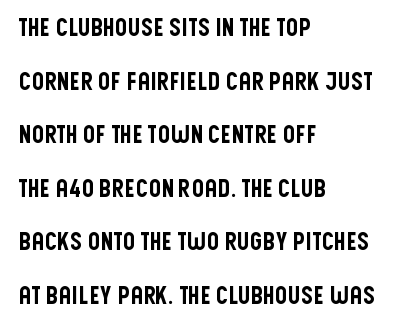
{"italic": "no", "underline": "no", "align": "left", "line_spacing": "loose", "line_spacing_ratio": 2.23, "letter_spacing": "normal", "letter_spacing_em": 0.0, "glyph_px": 24}
